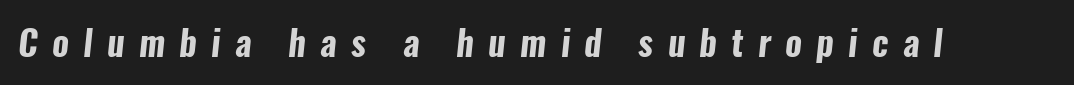
No feet cap the strokes, marking this as sans-serif type. Is this a fixed-width face? No — the glyphs have proportional, varying widths. Type without underlining. You'd pick this weight for a headline — it's a proper bold. Students, note that the glyphs here are deliberately spaced far apart.
